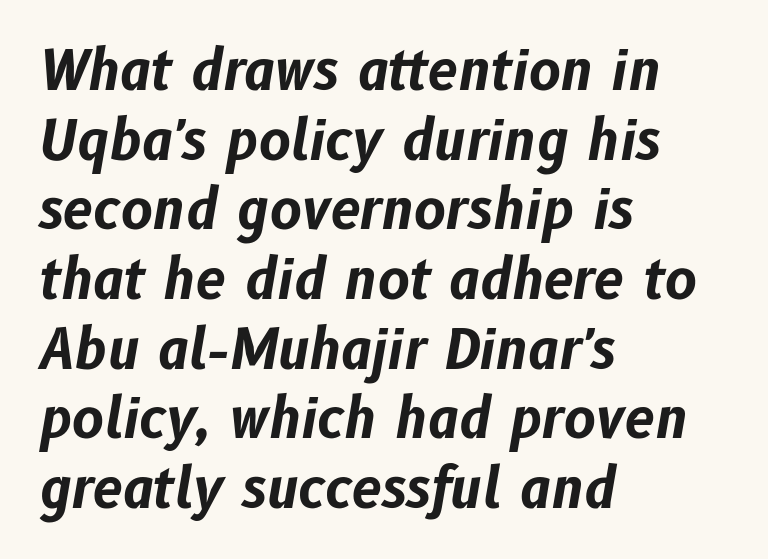
The image shows 54 px bold type, italic (leaning right); set left-aligned, normal line spacing (1.29x), normal letter spacing, not underlined; low stroke contrast and a medium x-height.
